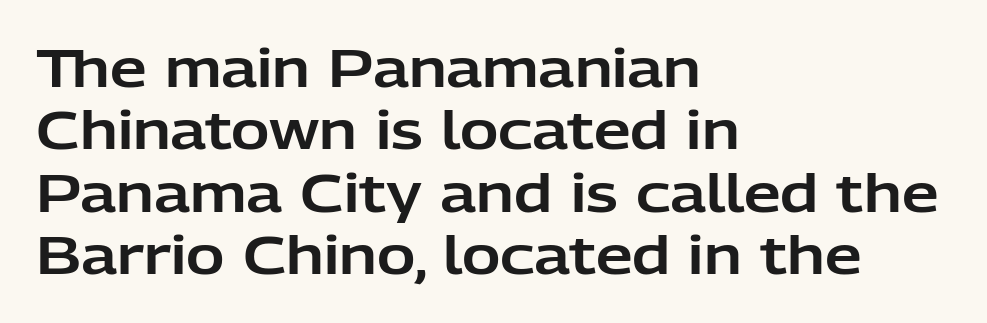
The image shows 52 px sans-serif type, upright; set left-aligned, line spacing 1.2x, normal letter spacing, not underlined; low stroke contrast and a medium x-height.
